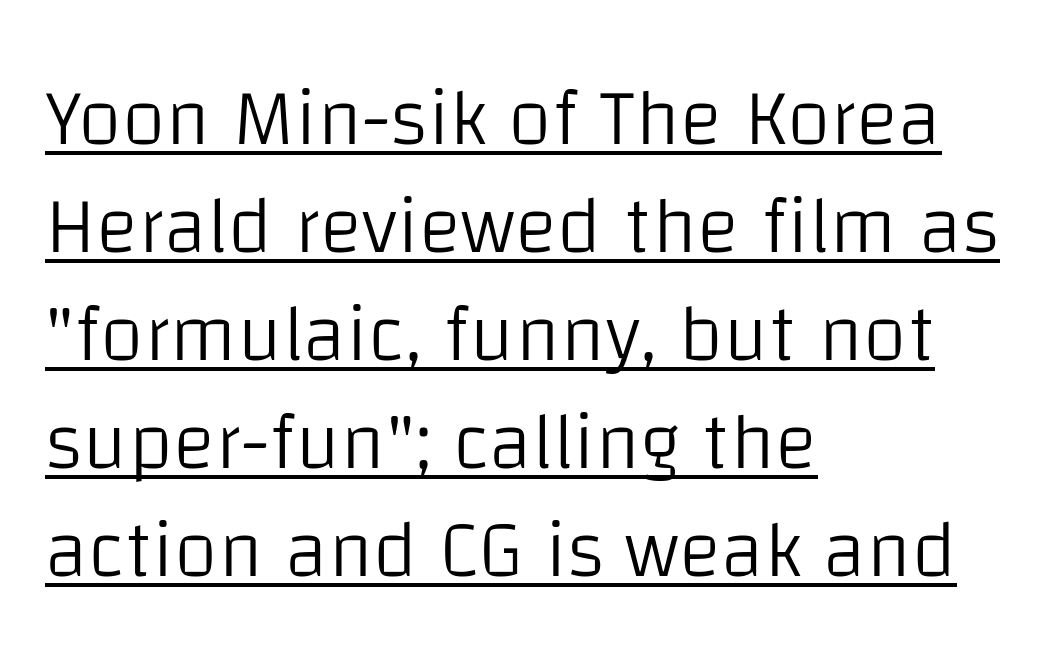
The image shows 80 px light sans-serif type, upright; set left-aligned, normal line spacing (1.35x), normal letter spacing, underlined; low stroke contrast and a large x-height.
